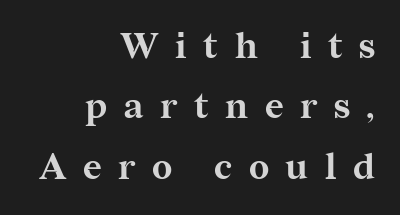
{"serif": "yes", "italic": "no", "bold": "yes", "weight": "bold", "width": "normal", "stroke_contrast": "medium", "x_height": "medium", "monospaced": "no", "underline": "no", "align": "right", "line_spacing": "normal", "line_spacing_ratio": 1.68, "letter_spacing": "wide", "letter_spacing_em": 0.46, "glyph_px": 36}
